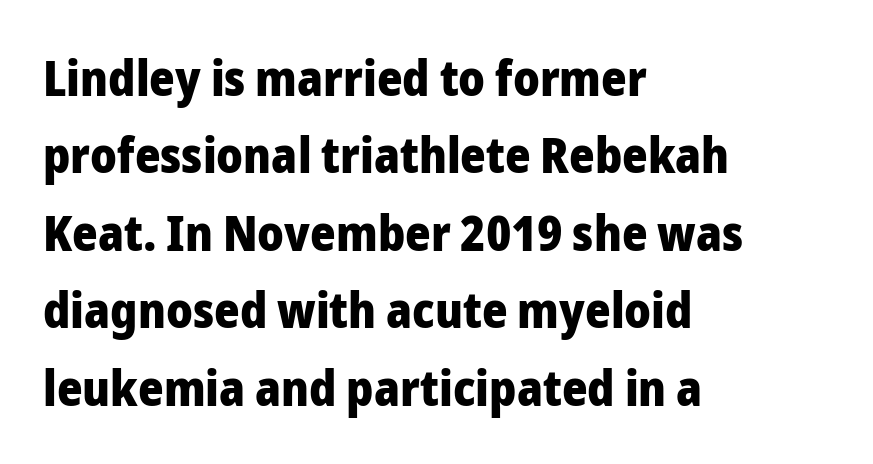
{"serif": "no", "italic": "no", "bold": "yes", "weight": "heavy", "width": "normal", "stroke_contrast": "low", "x_height": "medium", "monospaced": "no", "underline": "no", "align": "left", "line_spacing": "normal", "line_spacing_ratio": 1.58, "letter_spacing": "normal", "letter_spacing_em": 0.0, "glyph_px": 49}
